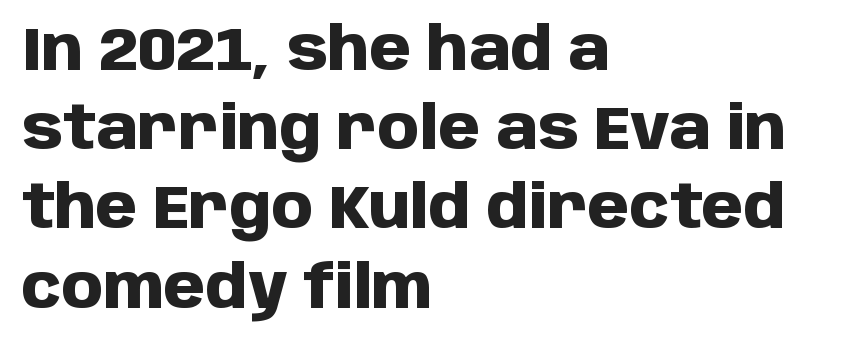
The image shows 60 px heavy sans-serif type, upright; set left-aligned, normal line spacing (1.32x), normal letter spacing, not underlined; low stroke contrast and a large x-height.
